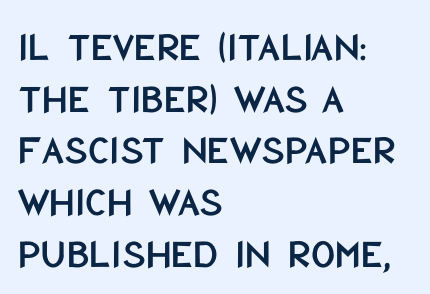
{"serif": "no", "italic": "no", "width": "condensed", "stroke_contrast": "low", "x_height": "large", "monospaced": "no", "underline": "no", "align": "left", "line_spacing_ratio": 1.23, "letter_spacing": "normal", "letter_spacing_em": 0.0, "glyph_px": 42}
